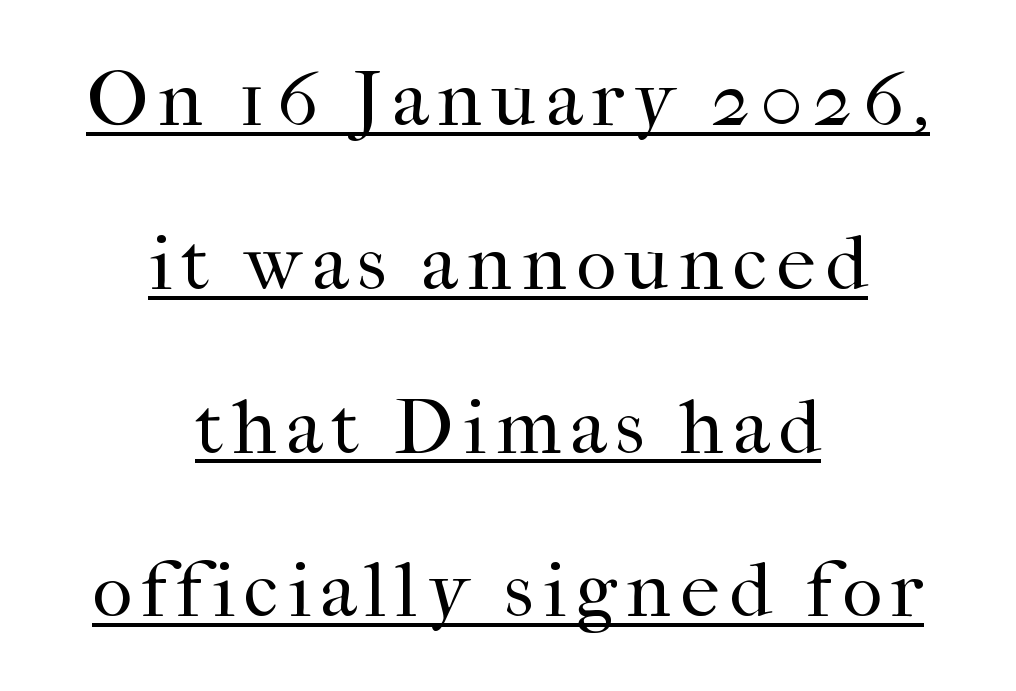
{"serif": "yes", "italic": "no", "bold": "no", "weight": "regular", "width": "normal", "stroke_contrast": "high", "x_height": "medium", "monospaced": "no", "underline": "yes", "align": "center", "line_spacing": "loose", "line_spacing_ratio": 2.1, "glyph_px": 78}
